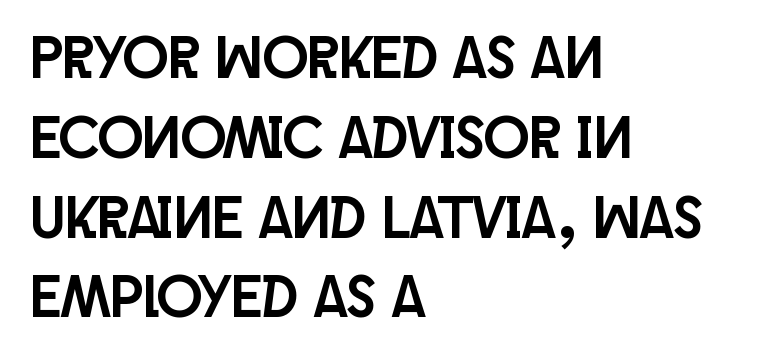
{"serif": "no", "italic": "no", "width": "condensed", "stroke_contrast": "low", "x_height": "large", "monospaced": "no", "underline": "no", "align": "left", "line_spacing": "normal", "line_spacing_ratio": 1.33, "letter_spacing": "normal", "letter_spacing_em": 0.0, "glyph_px": 60}
